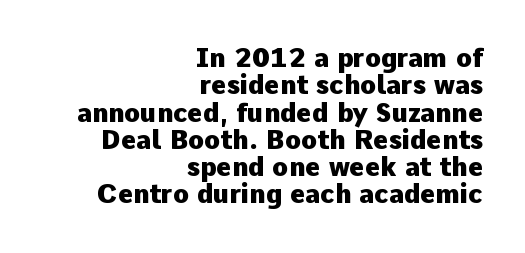
Q: Is the text bold? A: Yes.
Q: Is the text italic (slanted)? A: No, it is upright.
Q: Is the text underlined? A: No.
Q: How is the paragraph aligned? A: Right-aligned.
Q: Is the spacing between letters normal or unusually wide? A: Normal.
Q: Is the spacing between lines tight, normal or loose? A: Tight.
